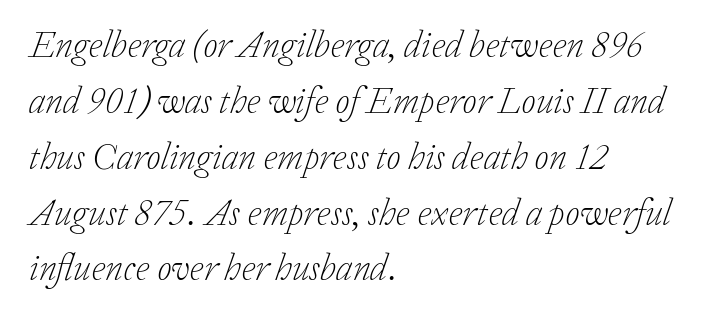
Nobody drew a line under any word here. The face used here is proportionally spaced, like ordinary book or web type. One-word summary of the alignment: left. Does extra space separate the letters? No, they use regular spacing. The type family on display is of the serif kind. The font is comparable to plain body text, perhaps lighter.
